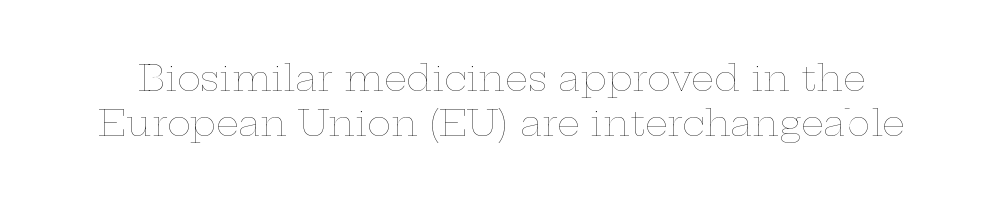
{"italic": "no", "bold": "no", "weight": "thin", "width": "wide", "stroke_contrast": "low", "x_height": "medium", "monospaced": "no", "underline": "no", "line_spacing": "normal", "line_spacing_ratio": 1.25, "letter_spacing": "normal", "letter_spacing_em": 0.0, "glyph_px": 36}
